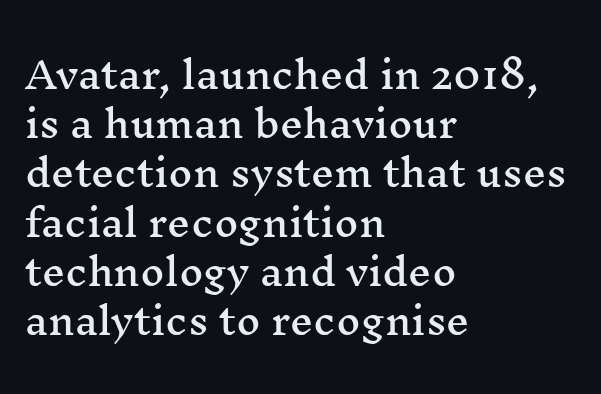
This sample uses an upright cut, with every glyph sitting square on the baseline. The vertical gap from one line to the next is medium. A typesetter would label this face a serif. This rendering features lettering with no underline. This rendering uses left alignment, leaving the right contour irregular. Do the characters align in a grid? No, the font is proportional.
